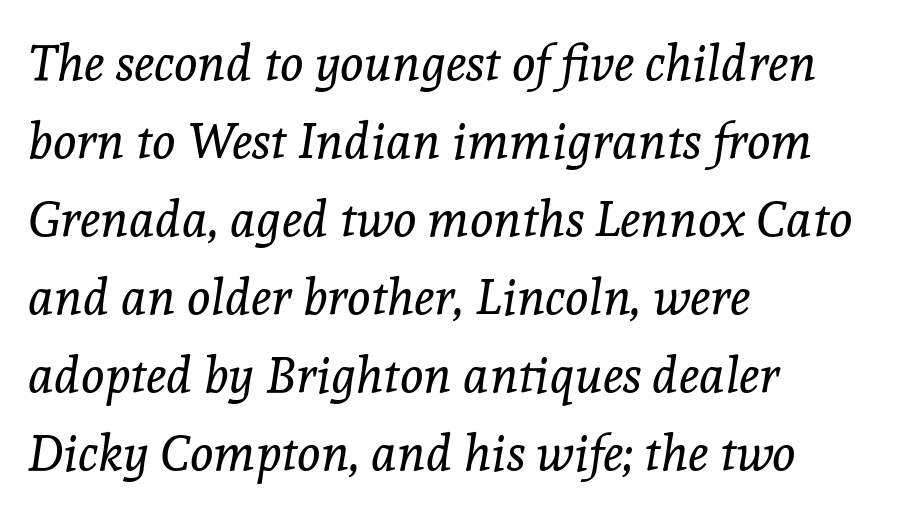
I'd call this a serif setting — the letters wear small feet. The rendering applies a slant to the glyphs. Any mark beneath the type? The region is blank. Caption: face not bold, strokes unweighted.
